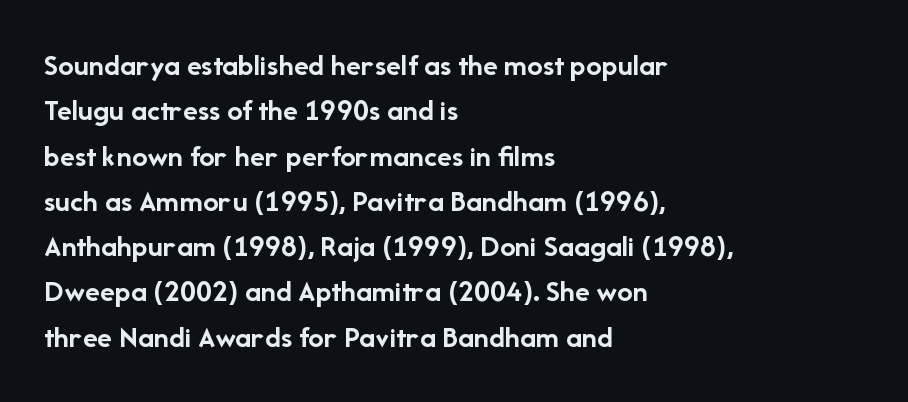
{"serif": "no", "italic": "no", "bold": "yes", "weight": "semibold", "width": "normal", "stroke_contrast": "low", "x_height": "medium", "monospaced": "no", "underline": "no", "align": "left", "line_spacing": "normal", "line_spacing_ratio": 1.46, "letter_spacing": "normal", "letter_spacing_em": 0.0, "glyph_px": 31}
